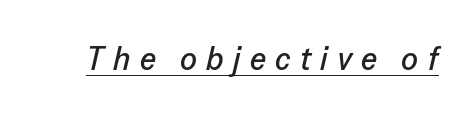
Q: Is the text italic (slanted)? A: Yes, it leans right by about 13 degrees.
Q: Is the text underlined? A: Yes.
Q: Is the spacing between letters normal or unusually wide? A: Unusually wide.
Q: Width (condensed, normal, or wide)? A: Normal.
Q: Stroke contrast? A: Low.
Q: x-height? A: Medium.
Q: Monospaced? A: No.
